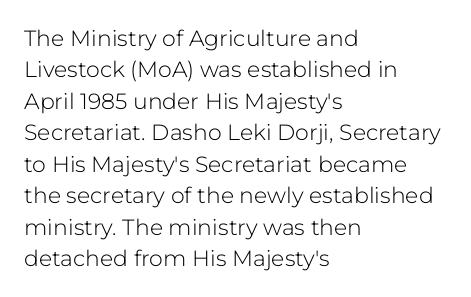
The line-height multiplier appears to be the usual default. The ragged edge is on the right, which tells us the setting is flush left. A typesetter would mark this as roman, not italic. This sample uses plain, unmodified letter spacing. No letter is thick-stroked: the sample isn't bold.
